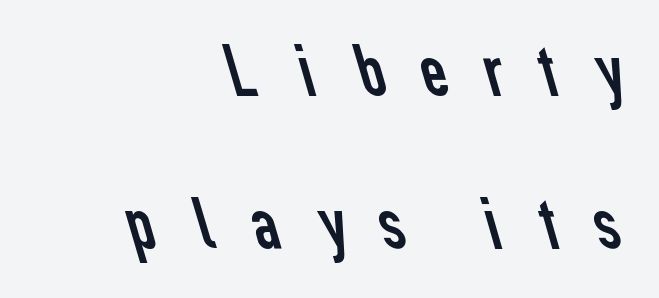
Q: Is the text bold? A: No.
Q: Is the typeface a serif or a sans-serif typeface? A: Sans-serif.
Q: Is the text underlined? A: No.
Q: How is the paragraph aligned? A: Right-aligned.
Q: Is the spacing between letters normal or unusually wide? A: Unusually wide.
Q: Is the spacing between lines tight, normal or loose? A: Loose.
Q: Width (condensed, normal, or wide)? A: Normal.
Q: Stroke contrast? A: Low.
Q: x-height? A: Medium.
Q: Monospaced? A: No.
